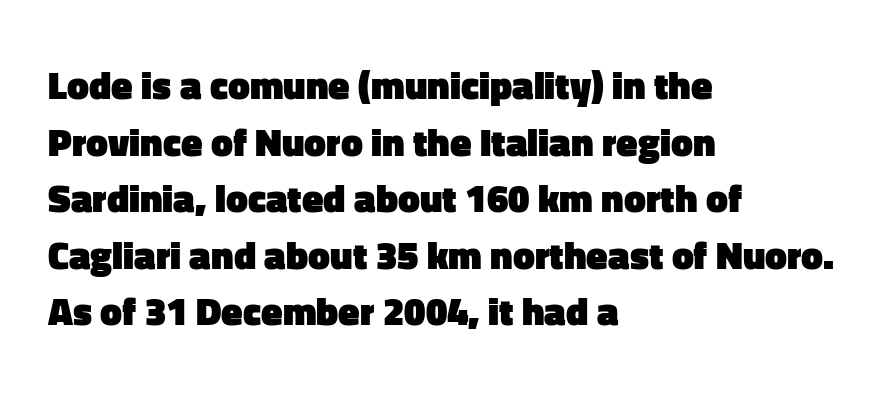
Q: Is the text bold? A: Yes.
Q: Is the text italic (slanted)? A: No, it is upright.
Q: Is the typeface a serif or a sans-serif typeface? A: Sans-serif.
Q: Is the text underlined? A: No.
Q: How is the paragraph aligned? A: Left-aligned.
Q: Is the spacing between letters normal or unusually wide? A: Normal.
Q: Is the spacing between lines tight, normal or loose? A: Normal.
Q: Width (condensed, normal, or wide)? A: Normal.
Q: Stroke contrast? A: Low.
Q: x-height? A: Medium.
Q: Monospaced? A: No.
